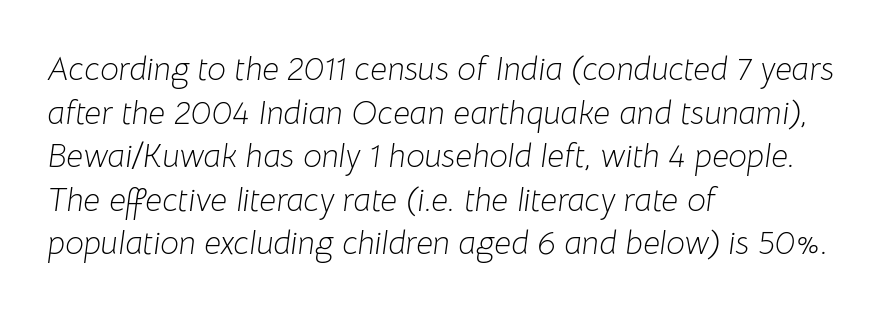
The image shows 33 px light type, italic (leaning right); set left-aligned, normal line spacing (1.32x), normal letter spacing, not underlined; low stroke contrast and a medium x-height.
